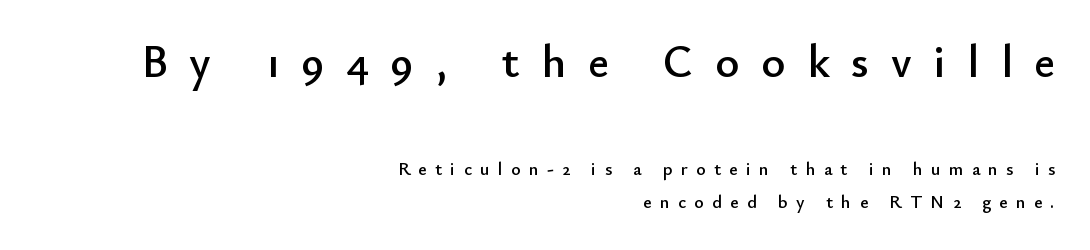
{"serif": "no", "italic": "no", "width": "normal", "stroke_contrast": "low", "x_height": "small", "monospaced": "no", "underline": "no", "align": "right", "line_spacing_ratio": 1.87, "letter_spacing": "wide", "letter_spacing_em": 0.47, "larger_block": "first", "size_ratio": 2.56, "glyph_px": 46}
